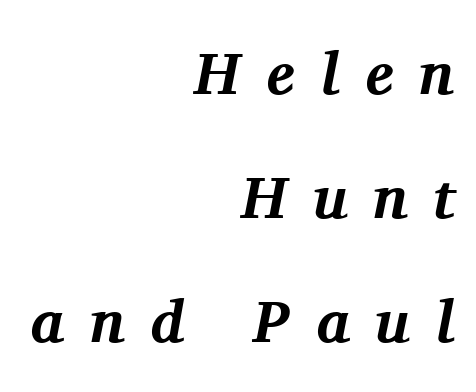
{"serif": "yes", "italic": "yes", "lean": "right", "slant_degrees": 11, "bold": "yes", "weight": "bold", "width": "normal", "stroke_contrast": "medium", "x_height": "medium", "monospaced": "no", "underline": "no", "align": "right", "line_spacing": "loose", "line_spacing_ratio": 2.07, "letter_spacing": "wide", "letter_spacing_em": 0.43, "glyph_px": 60}
